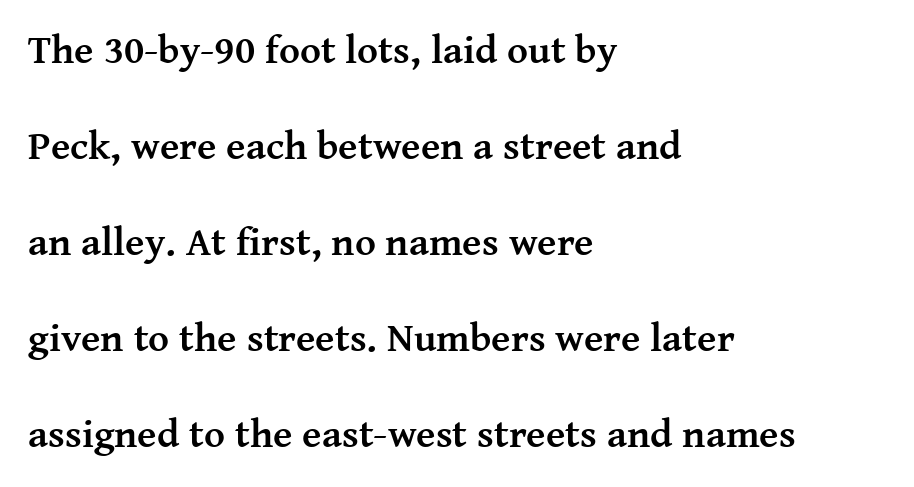
Typeset ragged right — the left edge is the straight one. Serifs: yes, visible at the terminals of the letterforms. Notice the wide empty band between every row — that's loose leading. Spacing between characters is what you'd get straight out of the box.
